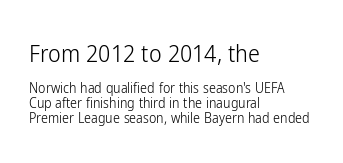
{"italic": "no", "bold": "no", "underline": "no", "align": "left", "line_spacing": "tight", "line_spacing_ratio": 1.05, "letter_spacing": "normal", "letter_spacing_em": 0.0, "larger_block": "first", "size_ratio": 1.71, "glyph_px": 24}
